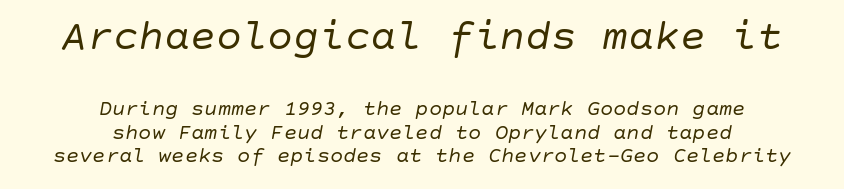
Neither beginnings nor endings align; midpoints do. Reading down the column, the eye jumps only a short way to each next line. When letters slant like this, we call the style italic. The passage shown is not bold in any degree. Visually, the top section dominates because its glyphs are scaled up.
